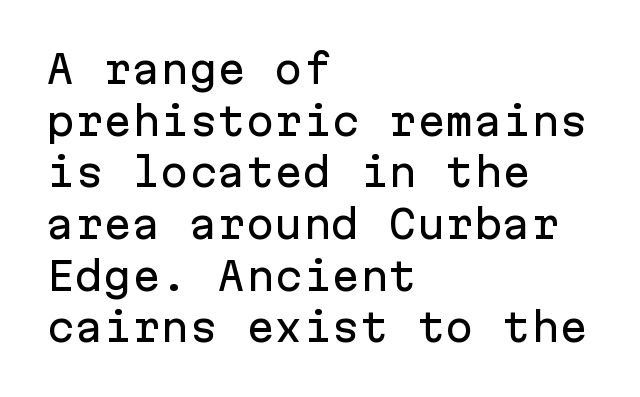
Q: Is the text italic (slanted)? A: No, it is upright.
Q: Is the typeface a serif or a sans-serif typeface? A: Sans-serif.
Q: Is the text underlined? A: No.
Q: How is the paragraph aligned? A: Left-aligned.
Q: Is the spacing between letters normal or unusually wide? A: Normal.
Q: Is the spacing between lines tight, normal or loose? A: Normal.
Q: Width (condensed, normal, or wide)? A: Normal.
Q: Stroke contrast? A: Low.
Q: x-height? A: Medium.
Q: Monospaced? A: Yes.
